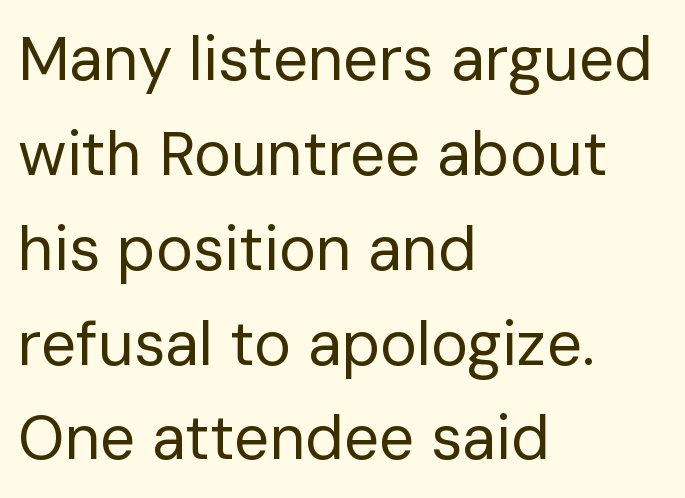
The image shows 62 px regular-weight sans-serif type, upright; set left-aligned, normal line spacing (1.53x), normal letter spacing, not underlined; low stroke contrast and a medium x-height.
